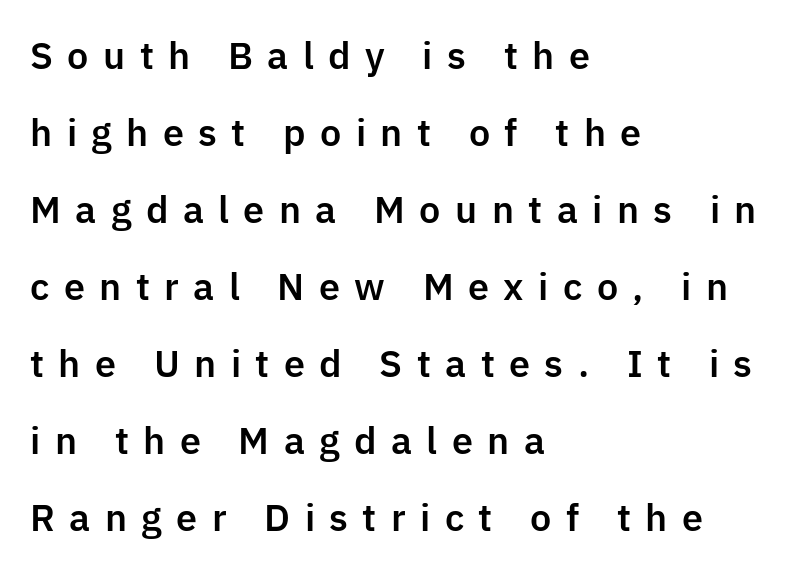
Check the space under the baseline: it is left empty. This sample has the flowing, uneven cadence of proportional lettering. Leading is clearly above the norm, producing a sparse column. Serif or sans? Sans — the stroke terminals are bare. Does the lettering tilt? It doesn't — this is upright. Leftover space on each line is placed entirely after the last word.
